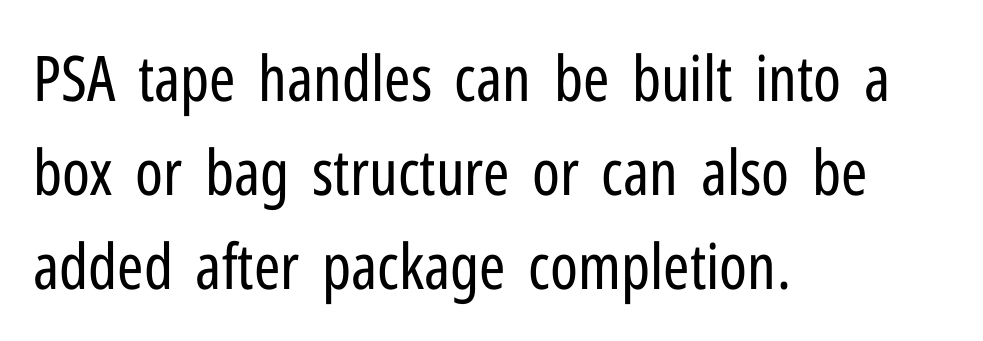
{"serif": "no", "italic": "no", "bold": "no", "weight": "regular", "width": "condensed", "stroke_contrast": "low", "x_height": "medium", "monospaced": "no", "underline": "no", "align": "left", "line_spacing": "normal", "line_spacing_ratio": 1.49, "letter_spacing": "normal", "letter_spacing_em": 0.0, "glyph_px": 63}
